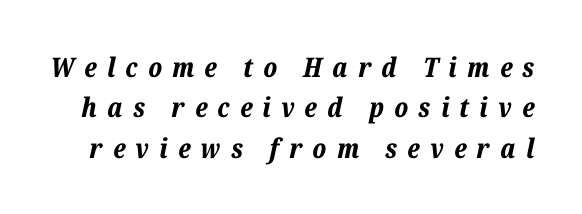
Q: Is the text bold? A: Yes.
Q: Is the text italic (slanted)? A: Yes, it leans right by about 12 degrees.
Q: Is the text underlined? A: No.
Q: Is the spacing between letters normal or unusually wide? A: Unusually wide.
Q: Is the spacing between lines tight, normal or loose? A: Normal.
